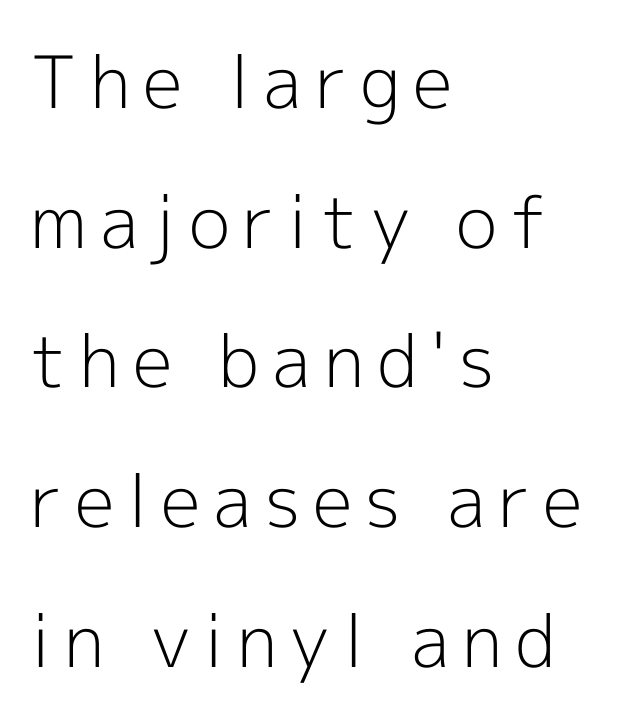
Q: Is the text bold? A: No.
Q: Is the text italic (slanted)? A: No, it is upright.
Q: Is the typeface a serif or a sans-serif typeface? A: Sans-serif.
Q: Is the text underlined? A: No.
Q: How is the paragraph aligned? A: Left-aligned.
Q: Is the spacing between lines tight, normal or loose? A: Loose.
Q: Width (condensed, normal, or wide)? A: Normal.
Q: x-height? A: Medium.
Q: Monospaced? A: No.
